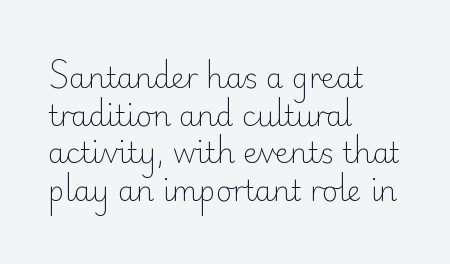
Layout note: lines flush left. Does the lettering tilt? It doesn't — this is upright. Looks like regular typesetting: each glyph gets only the width it needs. Stroke terminals: plain, sans-serif. Any mark beneath the type? The region is blank. No extra ink here — the face is not bold.
